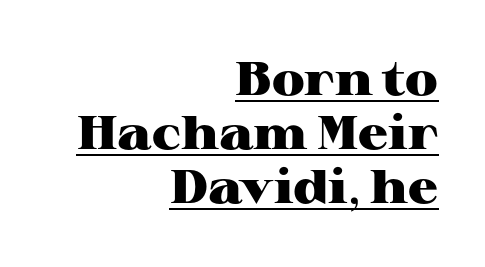
The image shows 47 px heavy, wide serif type, upright; set right-aligned, tight line spacing (1.15x), normal letter spacing, underlined; high stroke contrast and a medium x-height.
